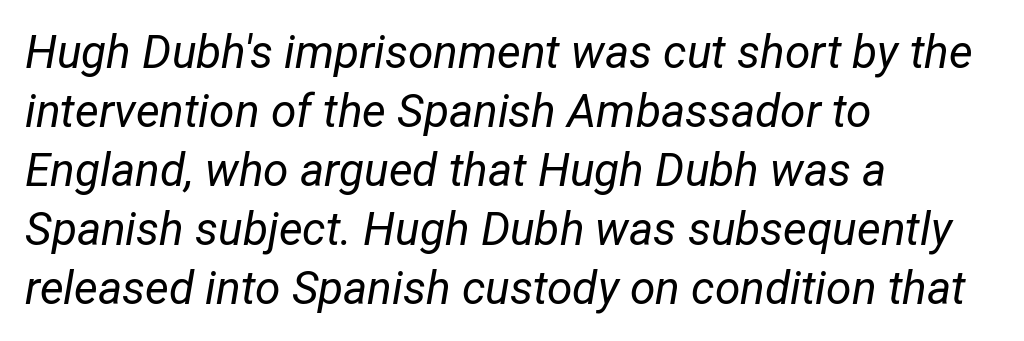
The image shows 46 px regular-weight, condensed type, italic (leaning right); set left-aligned, normal line spacing (1.28x), normal letter spacing, not underlined; low stroke contrast and a medium x-height.
